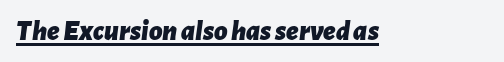
Q: Is the text bold? A: Yes.
Q: Is the text italic (slanted)? A: Yes, it leans right by about 7 degrees.
Q: Is the text underlined? A: Yes.
Q: Is the spacing between letters normal or unusually wide? A: Normal.
Q: Width (condensed, normal, or wide)? A: Normal.
Q: Stroke contrast? A: Low.
Q: x-height? A: Medium.
Q: Monospaced? A: No.
